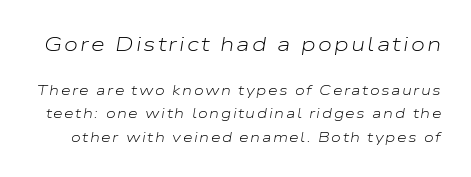
{"italic": "yes", "lean": "right", "slant_degrees": 9, "bold": "no", "underline": "no", "line_spacing": "normal", "line_spacing_ratio": 1.68, "larger_block": "first", "size_ratio": 1.43, "glyph_px": 20}
